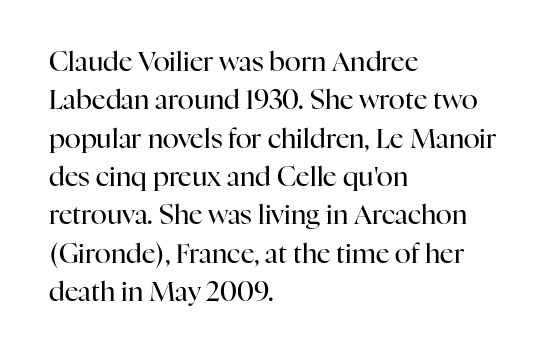
The image shows 27 px text type, upright; set left-aligned, normal line spacing (1.42x), normal letter spacing, not underlined.
